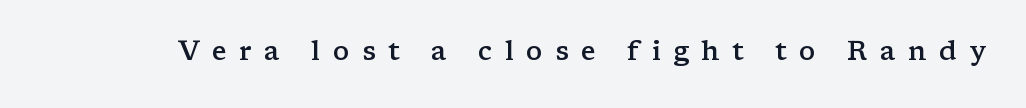
The image shows 27 px text type, upright; set unusually wide letter spacing (+0.46 em), not underlined.
